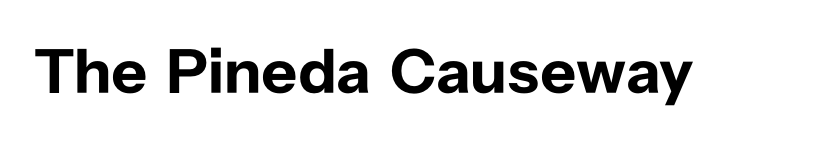
Quick note: not italic, upright. The letters are bold, with thick, heavy strokes. Any mark beneath the type? The region is blank. Here the designer chose a conventional face with non-uniform glyph widths.
